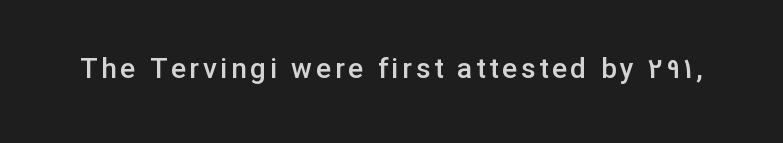
The image shows 28 px semibold sans-serif type, upright; set not underlined; low stroke contrast and a medium x-height.
